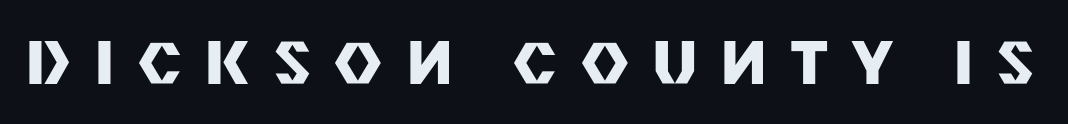
No italicization has been applied; the sample stays upright. I'd call this a sans setting — the letters go barefoot. The rendering inserts visible extra space after every character. Do the characters align in a grid? No, the font is proportional. Plenty of ink on the page — the face is bold.
